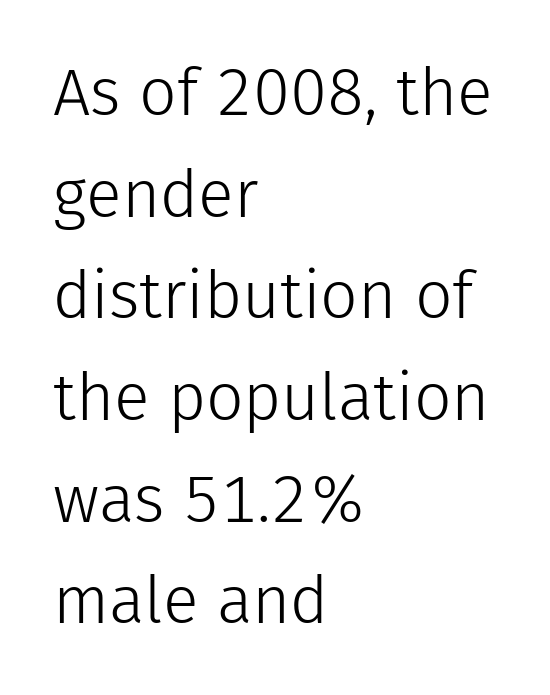
Q: Is the text bold? A: No.
Q: Is the text italic (slanted)? A: No, it is upright.
Q: Is the typeface a serif or a sans-serif typeface? A: Sans-serif.
Q: Is the text underlined? A: No.
Q: How is the paragraph aligned? A: Left-aligned.
Q: Is the spacing between letters normal or unusually wide? A: Normal.
Q: Is the spacing between lines tight, normal or loose? A: Normal.
Q: Width (condensed, normal, or wide)? A: Normal.
Q: Stroke contrast? A: Low.
Q: x-height? A: Medium.
Q: Monospaced? A: No.
